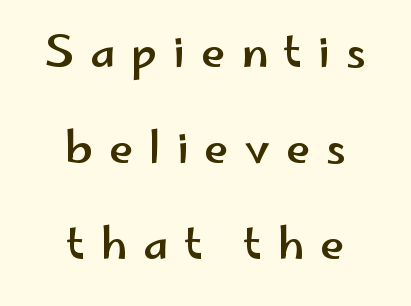
The image shows 43 px wide sans-serif type, upright; set centered, loose line spacing (2.23x), unusually wide letter spacing (+0.37 em), not underlined; low stroke contrast and a small x-height.
